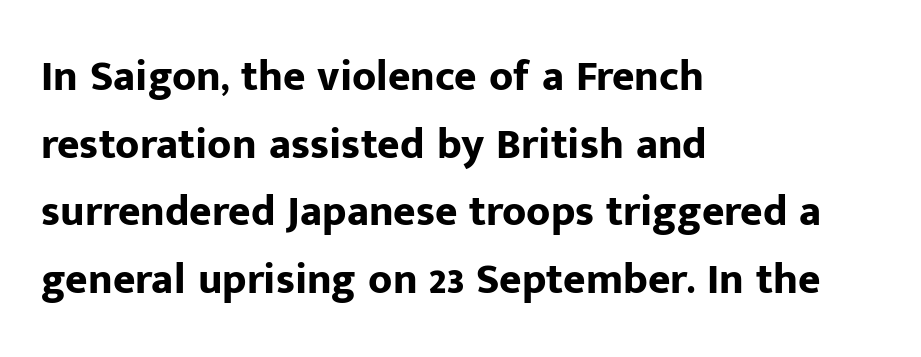
The image shows 43 px bold sans-serif type, upright; set left-aligned, normal line spacing (1.57x), normal letter spacing, not underlined; low stroke contrast and a medium x-height.
